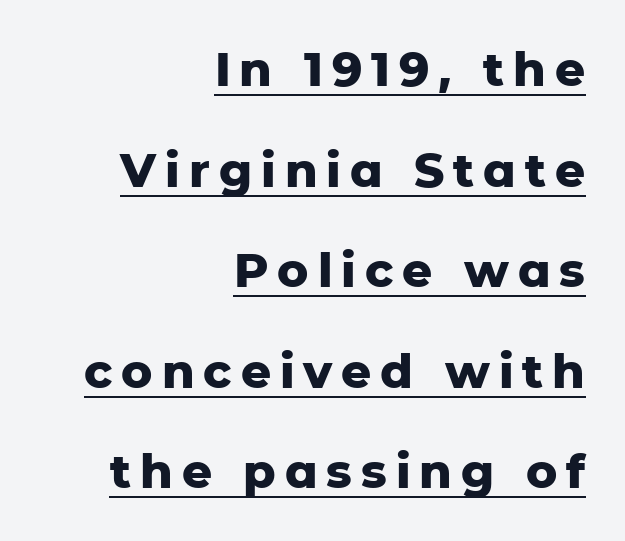
The image shows 47 px heavy sans-serif type, upright; set right-aligned, loose line spacing (2.14x), underlined; low stroke contrast and a medium x-height.
